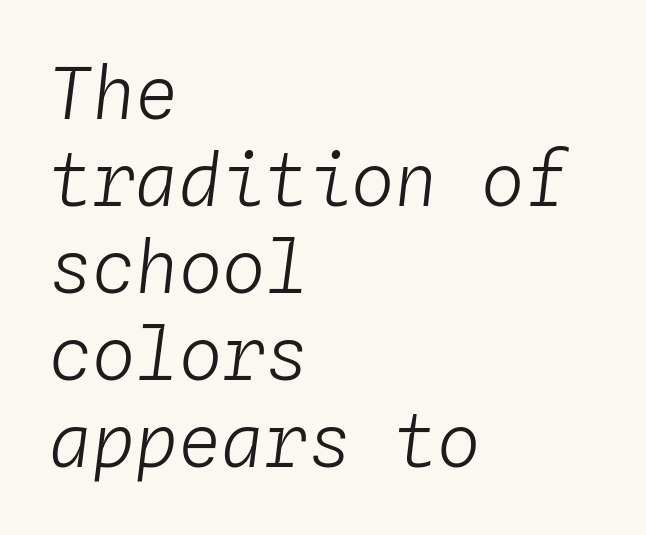
Stroke mass is kept to a normal reading level or below. The area under the type is left untouched. Is the letter spacing exaggerated? No — it looks like the ordinary default. The glyphs look as if they've been sheared to an angle. The lines are quadded left. The face used here is monospaced, like something from a code editor.
